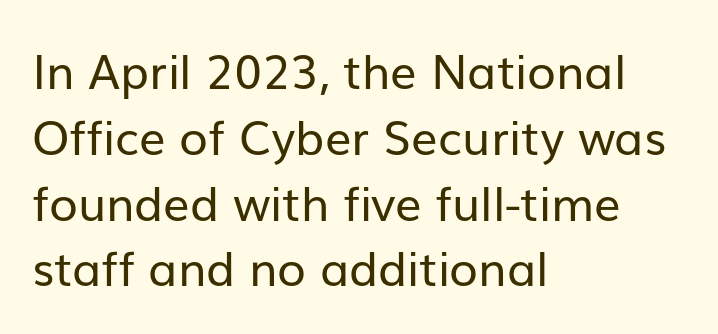
{"serif": "no", "italic": "no", "bold": "no", "weight": "regular", "width": "normal", "stroke_contrast": "low", "x_height": "medium", "monospaced": "no", "underline": "no", "align": "left", "line_spacing": "normal", "line_spacing_ratio": 1.4, "letter_spacing": "normal", "letter_spacing_em": 0.0, "glyph_px": 47}
